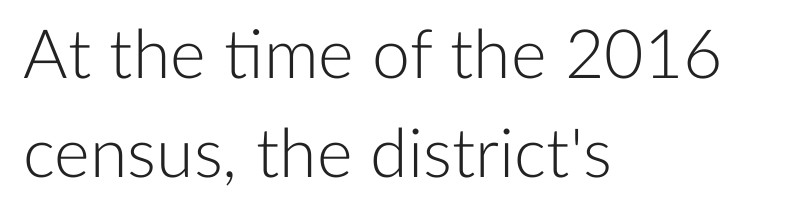
A quiet, ordinary-to-light weight characterises the typeface. The passage shown stacks its lines at a standard gap. Observe the ordinary spacing: letters are neighbours, not strangers. This rendering features lettering with no underline.
